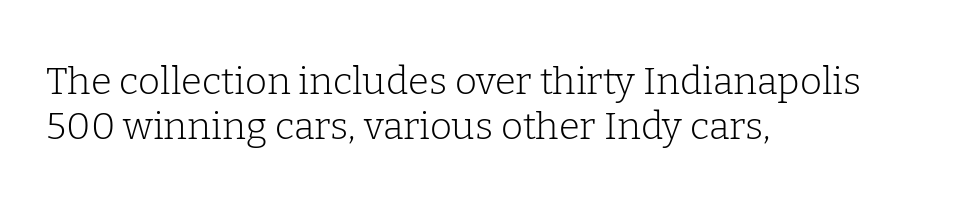
The image shows 38 px light serif type, upright; set left-aligned, line spacing 1.18x, normal letter spacing, not underlined; low stroke contrast and a medium x-height.
